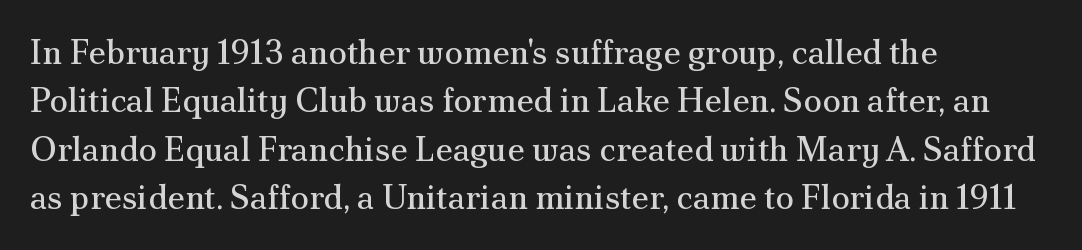
The image shows 34 px regular-weight serif type, upright; set left-aligned, normal line spacing (1.42x), normal letter spacing, not underlined; medium stroke contrast and a small x-height.
